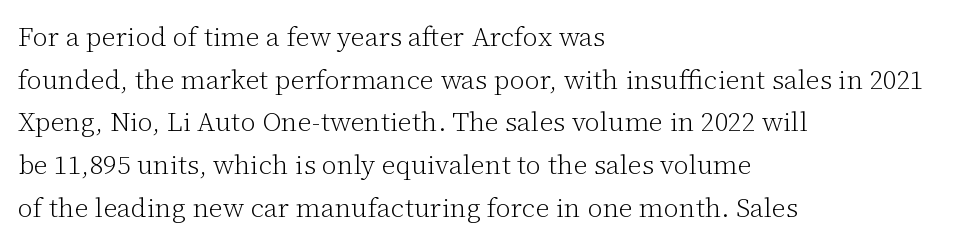
The image shows 27 px text type, upright; set left-aligned, normal line spacing (1.58x), normal letter spacing, not underlined.
